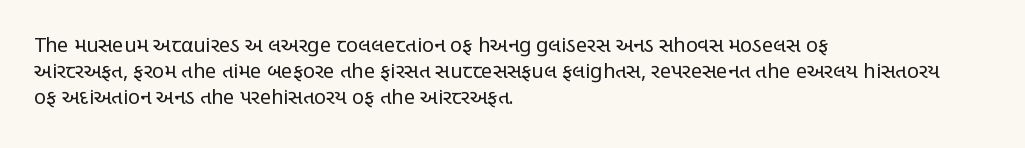
Q: Is the text bold? A: No.
Q: Is the text italic (slanted)? A: No, it is upright.
Q: Is the text underlined? A: No.
Q: How is the paragraph aligned? A: Left-aligned.
Q: Is the spacing between letters normal or unusually wide? A: Normal.
Q: Is the spacing between lines tight, normal or loose? A: Normal.
